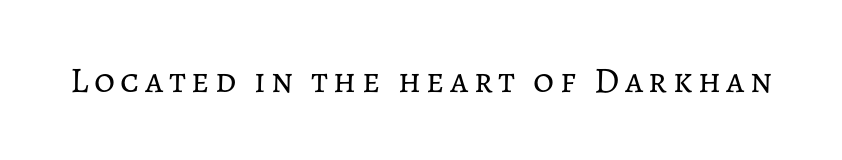
{"italic": "no", "bold": "no", "weight": "regular", "width": "normal", "stroke_contrast": "low", "x_height": "medium", "monospaced": "no", "underline": "no", "glyph_px": 36}
